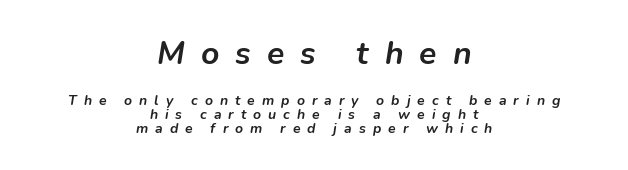
{"italic": "yes", "lean": "right", "slant_degrees": 9, "bold": "yes", "weight": "semibold", "width": "normal", "stroke_contrast": "low", "x_height": "medium", "monospaced": "no", "underline": "no", "align": "center", "line_spacing": "tight", "line_spacing_ratio": 1.03, "letter_spacing": "wide", "letter_spacing_em": 0.5, "larger_block": "first", "size_ratio": 2.29, "glyph_px": 32}
